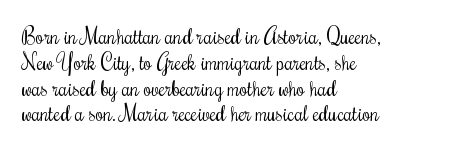
{"bold": "no", "underline": "no", "align": "left", "line_spacing_ratio": 1.23, "letter_spacing": "normal", "letter_spacing_em": 0.0, "glyph_px": 21}
